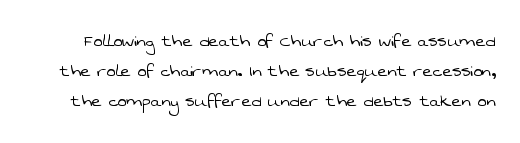
No letter is thick-stroked: the sample isn't bold. Default kerning and tracking; the words read as compact shapes. Regarding leading, the lines here are spaced in the standard way. Descenders are the only things crossing below the line.
